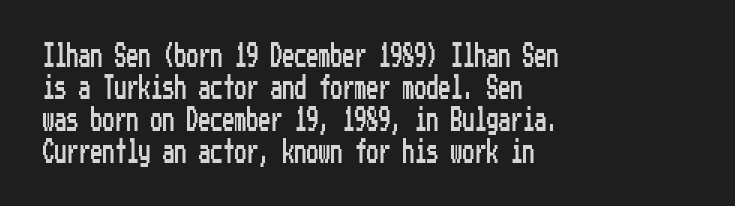
The image shows 24 px text type, upright; set left-aligned, normal line spacing (1.33x), normal letter spacing, not underlined.
